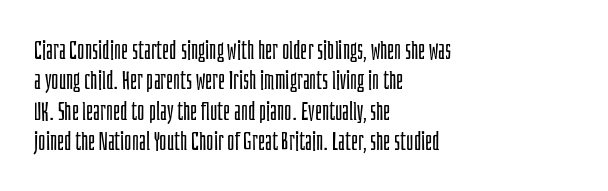
Nope, not italic — everything's standing straight. Only glyphs here, with clear space below each row. Leftover space on each line is placed entirely after the last word. The gaps between neighbouring characters are ordinary and unremarkable. A light-to-regular cut is what we see here.
